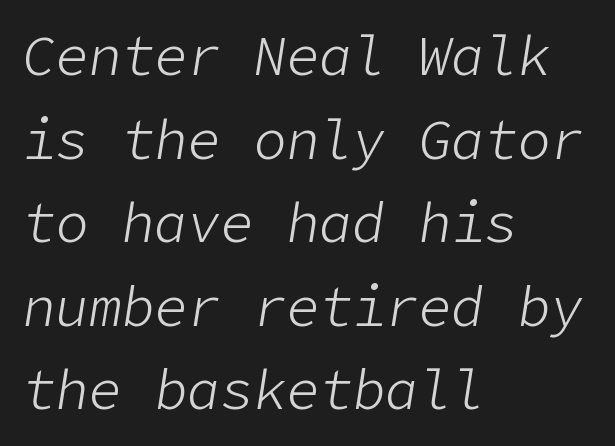
Q: Is the text bold? A: No.
Q: Is the text italic (slanted)? A: Yes, it leans right by about 9 degrees.
Q: Is the text underlined? A: No.
Q: How is the paragraph aligned? A: Left-aligned.
Q: Is the spacing between letters normal or unusually wide? A: Normal.
Q: Is the spacing between lines tight, normal or loose? A: Normal.
Q: Width (condensed, normal, or wide)? A: Normal.
Q: Stroke contrast? A: Low.
Q: x-height? A: Medium.
